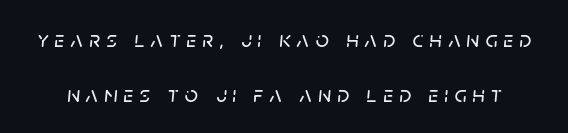
The baseline area is clear. This sample trades compactness for vertical openness between lines. Every character sits at an angle, as italics do. Glyph-to-glyph distance is far greater than everyday printed text.
